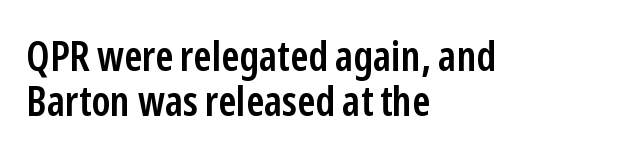
Q: Is the text bold? A: Semi-bold.
Q: Is the text italic (slanted)? A: No, it is upright.
Q: Is the typeface a serif or a sans-serif typeface? A: Sans-serif.
Q: Is the text underlined? A: No.
Q: How is the paragraph aligned? A: Left-aligned.
Q: Is the spacing between letters normal or unusually wide? A: Normal.
Q: Is the spacing between lines tight, normal or loose? A: Tight.
Q: Width (condensed, normal, or wide)? A: Condensed.
Q: Stroke contrast? A: Low.
Q: x-height? A: Medium.
Q: Monospaced? A: No.
